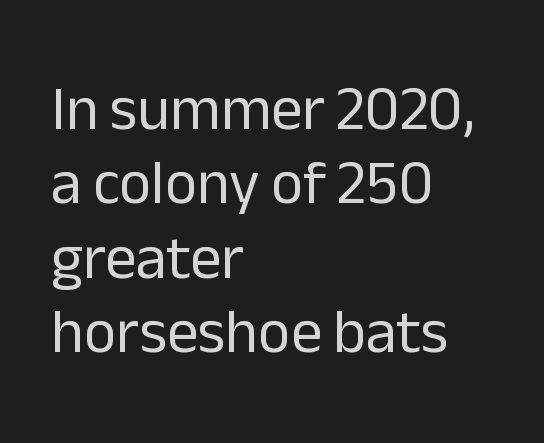
{"serif": "no", "italic": "no", "bold": "no", "weight": "regular", "width": "normal", "stroke_contrast": "low", "x_height": "medium", "monospaced": "no", "underline": "no", "align": "left", "line_spacing_ratio": 1.2, "letter_spacing": "normal", "letter_spacing_em": 0.0, "glyph_px": 62}
